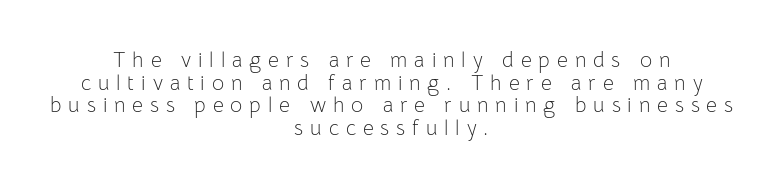
{"italic": "no", "bold": "no", "underline": "no", "align": "center", "line_spacing": "tight", "line_spacing_ratio": 1.08, "letter_spacing": "wide", "letter_spacing_em": 0.33, "glyph_px": 21}
